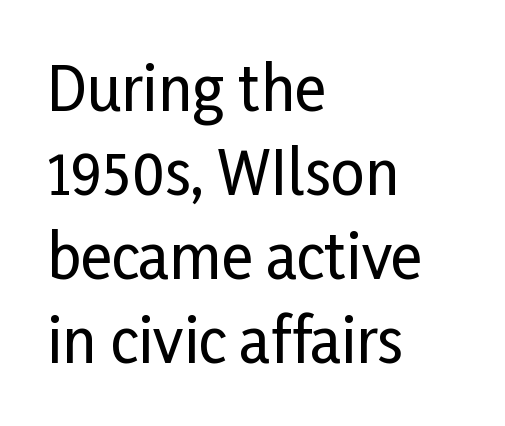
{"serif": "no", "italic": "no", "width": "condensed", "stroke_contrast": "low", "x_height": "medium", "monospaced": "no", "underline": "no", "align": "left", "line_spacing": "normal", "line_spacing_ratio": 1.4, "letter_spacing": "normal", "letter_spacing_em": 0.0, "glyph_px": 60}
